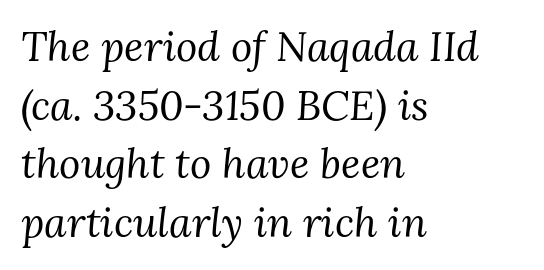
{"serif": "yes", "italic": "yes", "lean": "right", "slant_degrees": 3, "bold": "no", "weight": "regular", "width": "normal", "stroke_contrast": "medium", "x_height": "medium", "monospaced": "no", "underline": "no", "align": "left", "line_spacing": "normal", "line_spacing_ratio": 1.43, "letter_spacing": "normal", "letter_spacing_em": 0.0, "glyph_px": 41}
